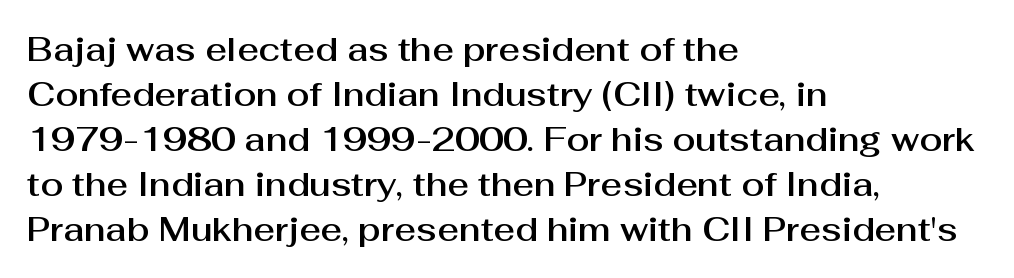
Notice how the stems are strictly vertical — no italics here. The typesetter chose a ragged-right arrangement here. The gap between lines stays unmarked. Nope, no serifs anywhere on these letters.
